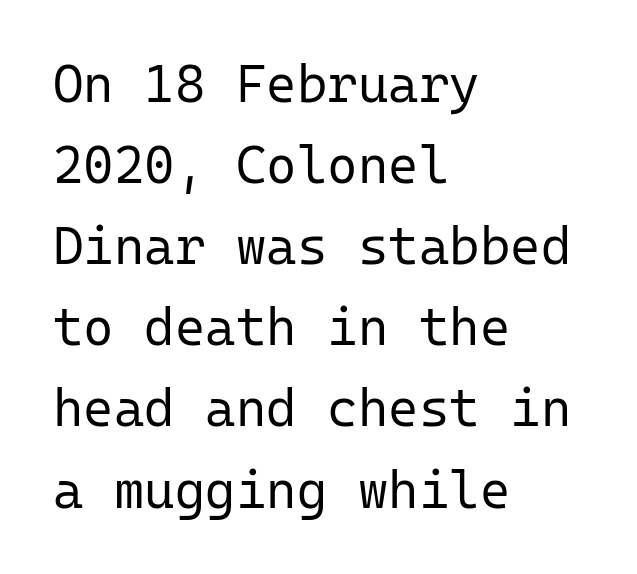
The face used here is a sans, in the tradition of grotesques and geometrics. The weight would be labelled regular, book, light, or lighter still. You can tell it's not italic because the verticals are truly vertical. Each row of text sits above clean, open space. Honestly, the row spacing looks completely unremarkable.
